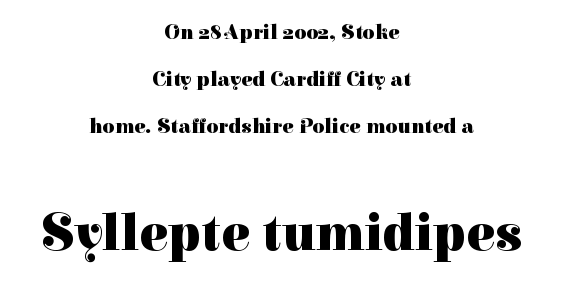
Caption: standard tracking, unaltered. The passage shown stacks its lines with a broad gap. Pretty heavy lettering here — definitely bold. No italicization has been applied; the sample stays upright.
